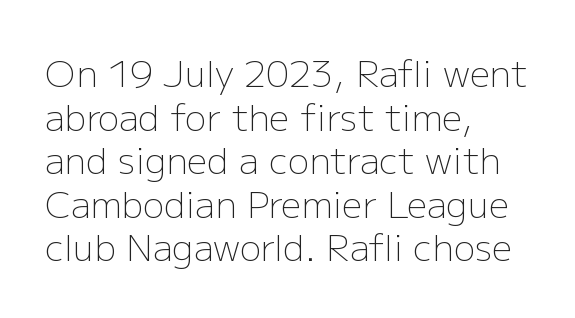
Posture: vertical. Tracking here is standard; glyphs follow each other at the usual distance. Examine the stroke ends and you'll find no serifs. Notice how the passage keeps a crisp vertical edge on the left only. Summary of weight: not heavy and not bold. The area under the type is left untouched.
